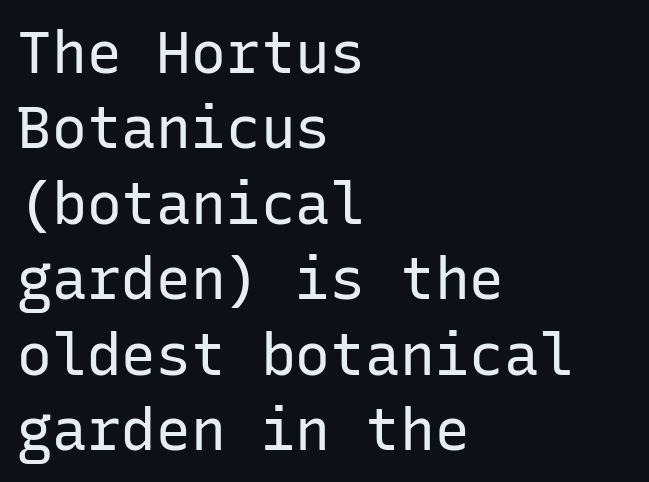
The image shows 58 px regular-weight sans-serif type, upright, monospaced; set left-aligned, normal line spacing (1.3x), normal letter spacing, not underlined; low stroke contrast and a medium x-height.
